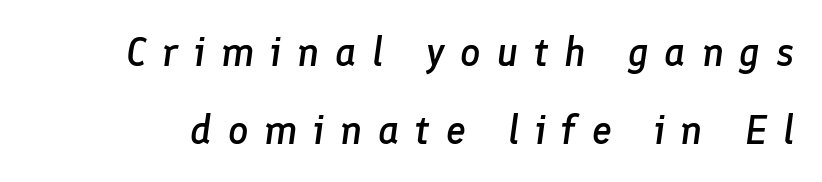
The image shows 40 px semibold type, italic (leaning right); set loose line spacing (1.95x), unusually wide letter spacing (+0.39 em), not underlined; low stroke contrast and a medium x-height.
